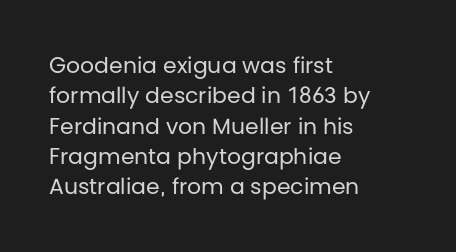
{"italic": "no", "bold": "no", "underline": "no", "align": "left", "line_spacing": "normal", "line_spacing_ratio": 1.38, "letter_spacing": "normal", "letter_spacing_em": 0.0, "glyph_px": 22}
